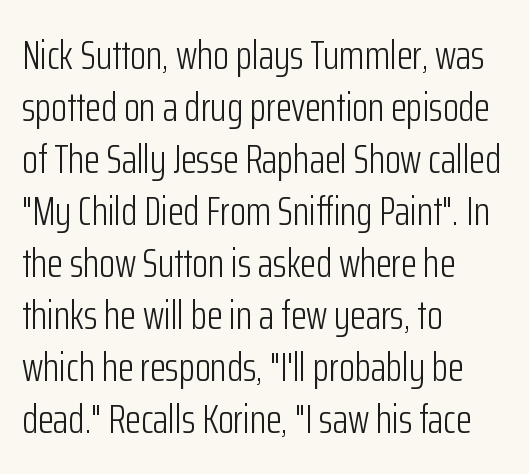
The image shows 41 px light, condensed sans-serif type, upright; set left-aligned, normal line spacing (1.27x), normal letter spacing, not underlined; low stroke contrast and a medium x-height.
